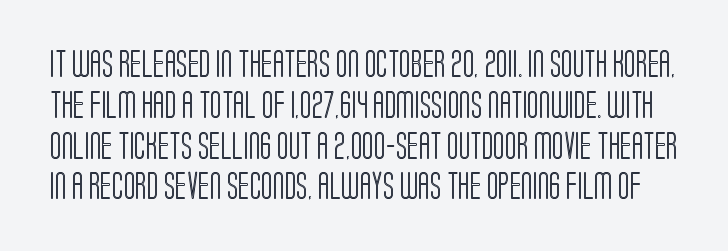
Q: Is the text italic (slanted)? A: No, it is upright.
Q: Is the text underlined? A: No.
Q: Is the spacing between letters normal or unusually wide? A: Normal.
Q: Is the spacing between lines tight, normal or loose? A: Normal.
